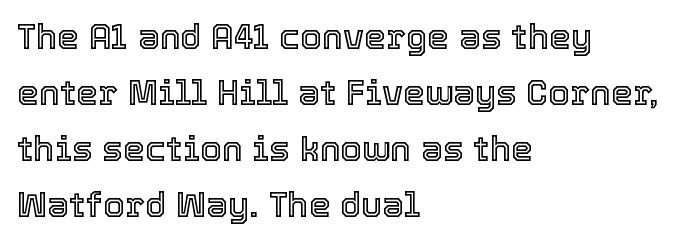
Reading down the block, your eye returns to a fixed left position each line. Posture: vertical. What's the leading like? Ordinary, nothing unusual. The area under the type is left untouched. Honestly, the letter spacing is just normal — you wouldn't notice it.
